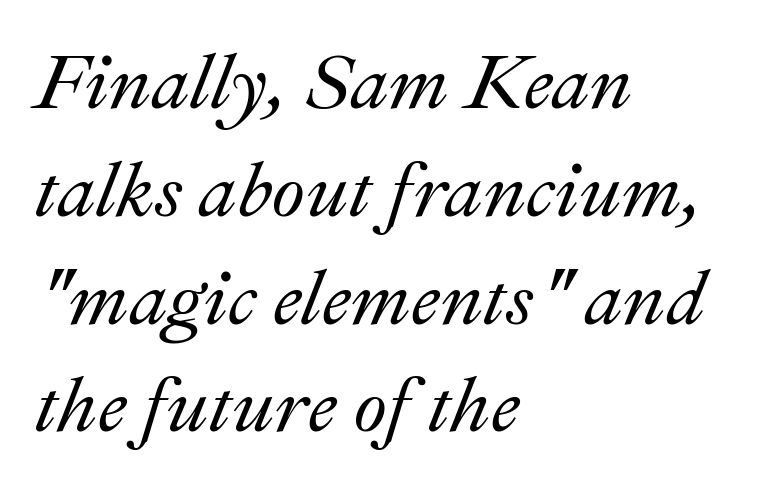
The image shows 77 px text type, italic (leaning right); set left-aligned, normal line spacing (1.4x), normal letter spacing, not underlined; medium stroke contrast and a small x-height.
